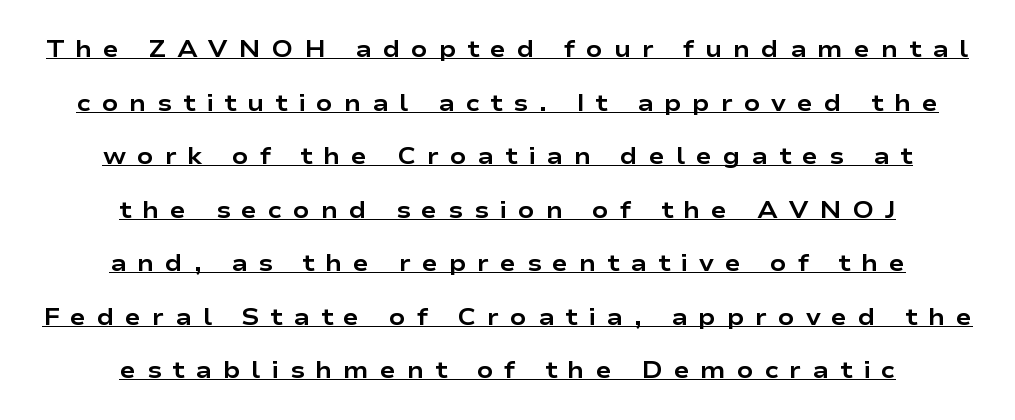
Q: Is the text bold? A: Yes.
Q: Is the text italic (slanted)? A: No, it is upright.
Q: Is the text underlined? A: Yes.
Q: How is the paragraph aligned? A: Centered.
Q: Is the spacing between letters normal or unusually wide? A: Unusually wide.
Q: Is the spacing between lines tight, normal or loose? A: Loose.
